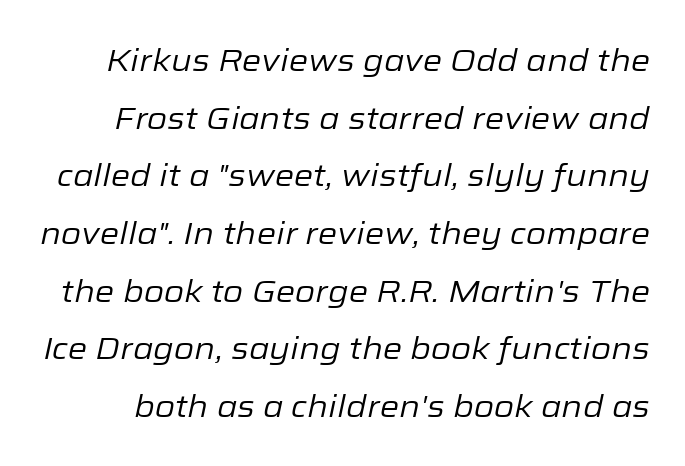
Q: Is the text bold? A: No.
Q: Is the text italic (slanted)? A: Yes, it leans right by about 12 degrees.
Q: Is the text underlined? A: No.
Q: Is the spacing between letters normal or unusually wide? A: Normal.
Q: Width (condensed, normal, or wide)? A: Normal.
Q: Stroke contrast? A: Low.
Q: x-height? A: Medium.
Q: Monospaced? A: No.
